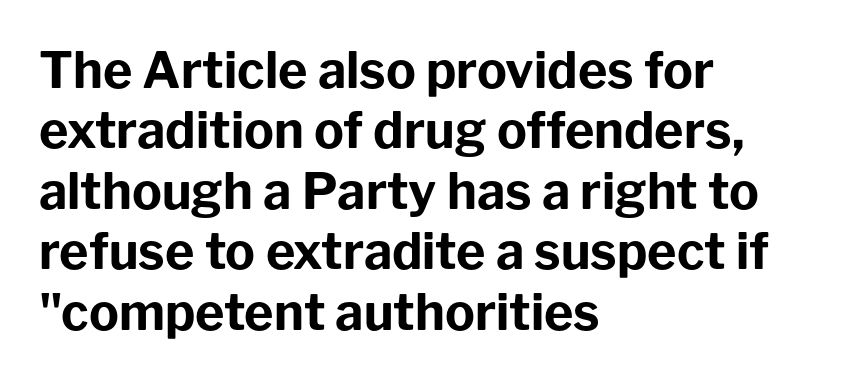
The image shows 50 px bold sans-serif type, upright; set left-aligned, line spacing 1.21x, normal letter spacing, not underlined; low stroke contrast and a medium x-height.
